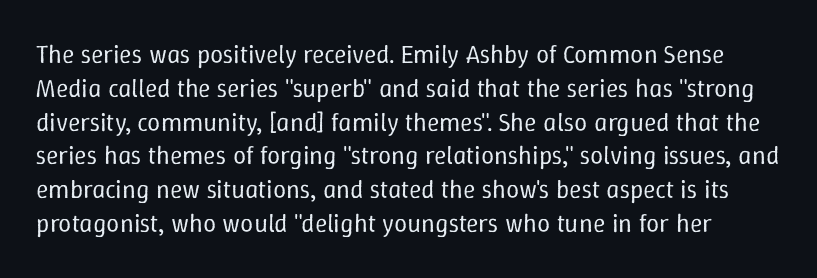
{"italic": "no", "bold": "no", "underline": "no", "line_spacing": "normal", "line_spacing_ratio": 1.3, "letter_spacing": "normal", "letter_spacing_em": 0.0, "glyph_px": 26}
